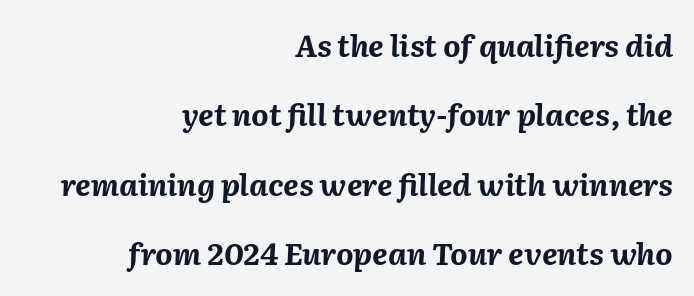
The image shows 30 px bold type, italic (leaning right); set right-aligned, loose line spacing (2.31x), normal letter spacing, not underlined; medium stroke contrast and a medium x-height.
